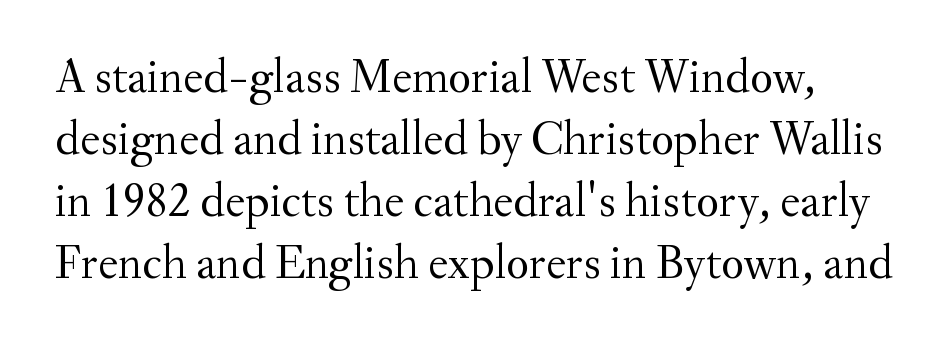
{"serif": "yes", "italic": "no", "bold": "no", "weight": "regular", "width": "normal", "stroke_contrast": "medium", "x_height": "small", "monospaced": "no", "underline": "no", "line_spacing": "normal", "line_spacing_ratio": 1.29, "letter_spacing": "normal", "letter_spacing_em": 0.0, "glyph_px": 48}
